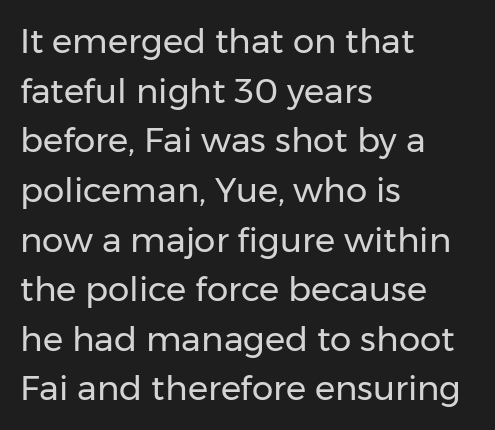
{"serif": "no", "italic": "no", "bold": "no", "weight": "regular", "width": "normal", "stroke_contrast": "low", "x_height": "medium", "monospaced": "no", "underline": "no", "align": "left", "line_spacing": "normal", "line_spacing_ratio": 1.46, "letter_spacing": "normal", "letter_spacing_em": 0.0, "glyph_px": 34}
